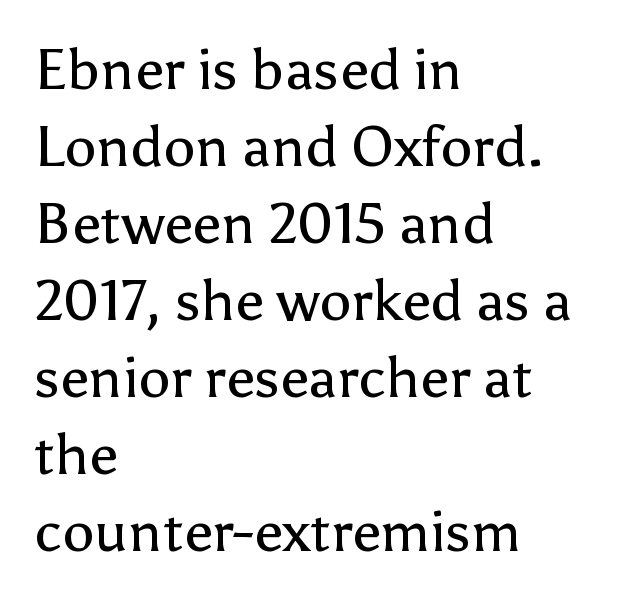
The image shows 57 px regular-weight sans-serif type, upright; set left-aligned, normal line spacing (1.35x), normal letter spacing, not underlined; low stroke contrast and a medium x-height.
